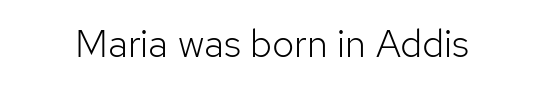
The letters advance in unequal steps, a hallmark of proportional type. Type style note: lacks serifs. Compared with typical body copy, the letter spacing here is the same. Heft: none added — not bold. Notice how the stems are strictly vertical — no italics here. Beneath every word, the page is bare.
